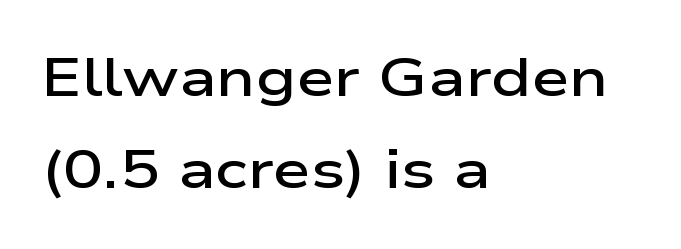
Reading down the column, the eye jumps a familiar distance to each next line. Look at the tracking — it's just the regular setting, nothing added. Each letter keeps its own natural width here, so spacing adapts to shape. Emphasis by weight is partial: semibold.
